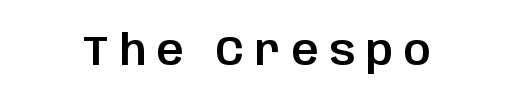
Q: Is the text italic (slanted)? A: No, it is upright.
Q: Is the typeface a serif or a sans-serif typeface? A: Sans-serif.
Q: Is the text underlined? A: No.
Q: Is the spacing between letters normal or unusually wide? A: Unusually wide.
Q: Width (condensed, normal, or wide)? A: Normal.
Q: Stroke contrast? A: Low.
Q: x-height? A: Large.
Q: Monospaced? A: No.
